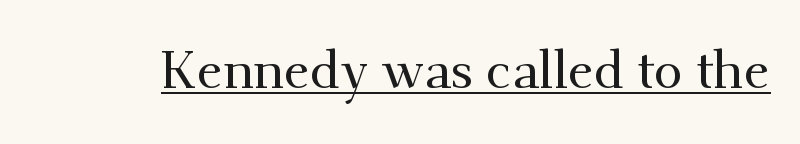
The sample's only ornament is a line tracing under the words. Tall strokes in this sample are plumb rather than angled. Are there feet on the stems? There are — it's a serif. Looks like regular typesetting: each glyph gets only the width it needs. Nothing unusual about the tracking: characters are spaced as the font intends.
